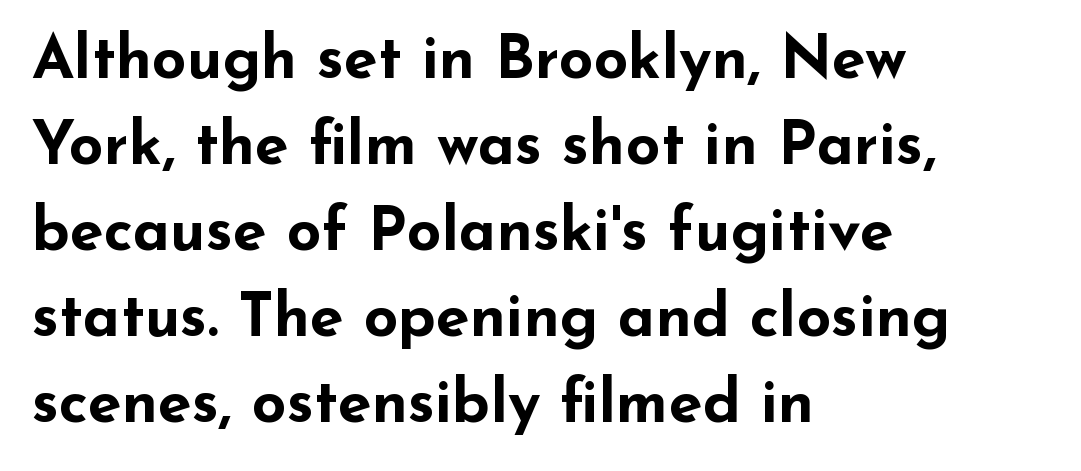
The image shows 61 px bold, wide sans-serif type, upright; set left-aligned, normal line spacing (1.41x), normal letter spacing, not underlined; low stroke contrast and a small x-height.
